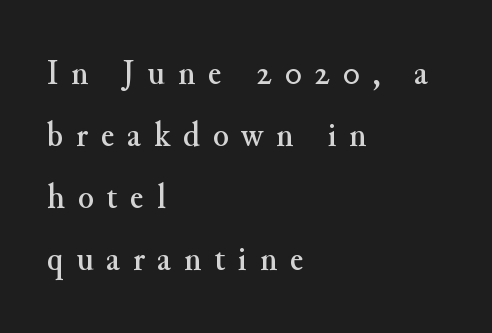
Q: Is the text italic (slanted)? A: No, it is upright.
Q: Is the typeface a serif or a sans-serif typeface? A: Serif.
Q: Is the text underlined? A: No.
Q: How is the paragraph aligned? A: Left-aligned.
Q: Is the spacing between letters normal or unusually wide? A: Unusually wide.
Q: Width (condensed, normal, or wide)? A: Normal.
Q: Stroke contrast? A: Medium.
Q: x-height? A: Small.
Q: Monospaced? A: No.
